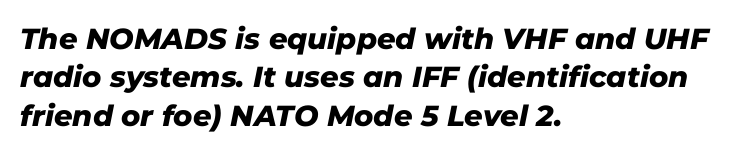
Q: Is the text bold? A: Yes.
Q: Is the text italic (slanted)? A: Yes, it leans right by about 11 degrees.
Q: Is the text underlined? A: No.
Q: How is the paragraph aligned? A: Left-aligned.
Q: Is the spacing between letters normal or unusually wide? A: Normal.
Q: Is the spacing between lines tight, normal or loose? A: Normal.
Q: Width (condensed, normal, or wide)? A: Normal.
Q: Stroke contrast? A: Low.
Q: x-height? A: Medium.
Q: Monospaced? A: No.
